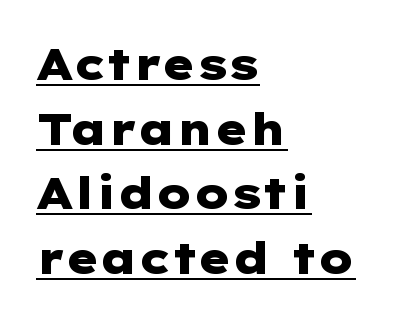
Spacing between characters is what you'd get straight out of the box. Every word sits above its own underline. Every character sits straight up, as roman type does. Where is the straight margin? On the left.
